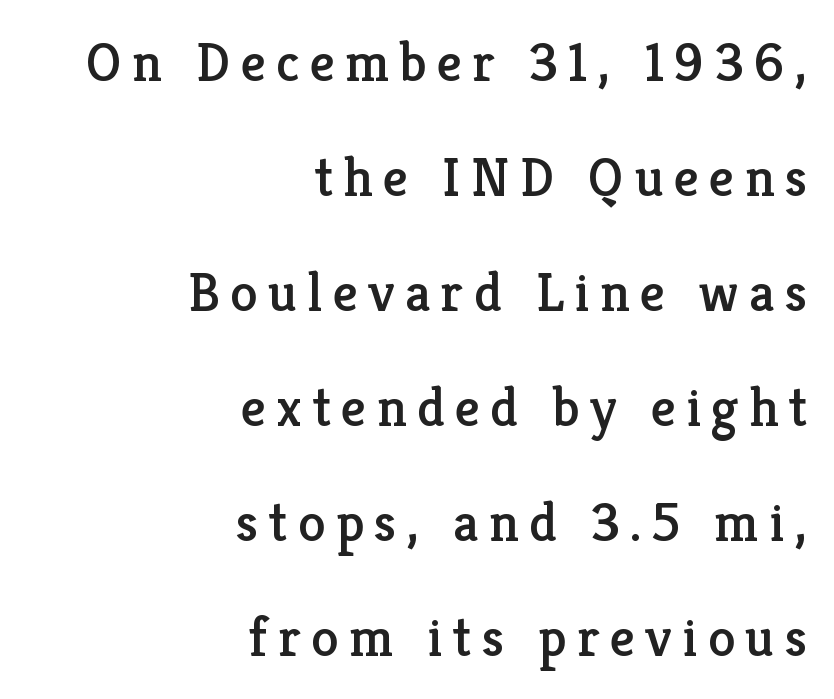
{"serif": "yes", "italic": "no", "width": "normal", "stroke_contrast": "low", "x_height": "medium", "monospaced": "no", "underline": "no", "align": "right", "line_spacing": "loose", "line_spacing_ratio": 2.09, "glyph_px": 55}
